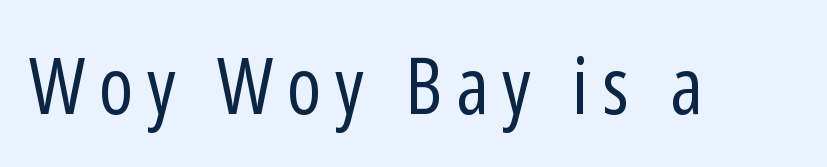
The image shows 79 px regular-weight, condensed sans-serif type, upright; set not underlined; low stroke contrast and a medium x-height.
